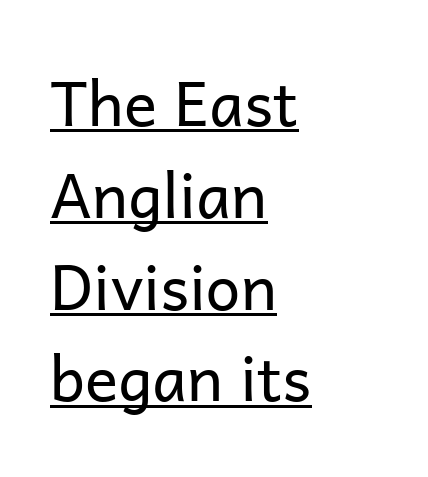
The passage shown is not bold in any degree. Reading down the block, your eye returns to a fixed left position each line. This rendering features underlined lettering. This sample has the flowing, uneven cadence of proportional lettering. This is sans-serif lettering, the kind often seen on screens and signage.
